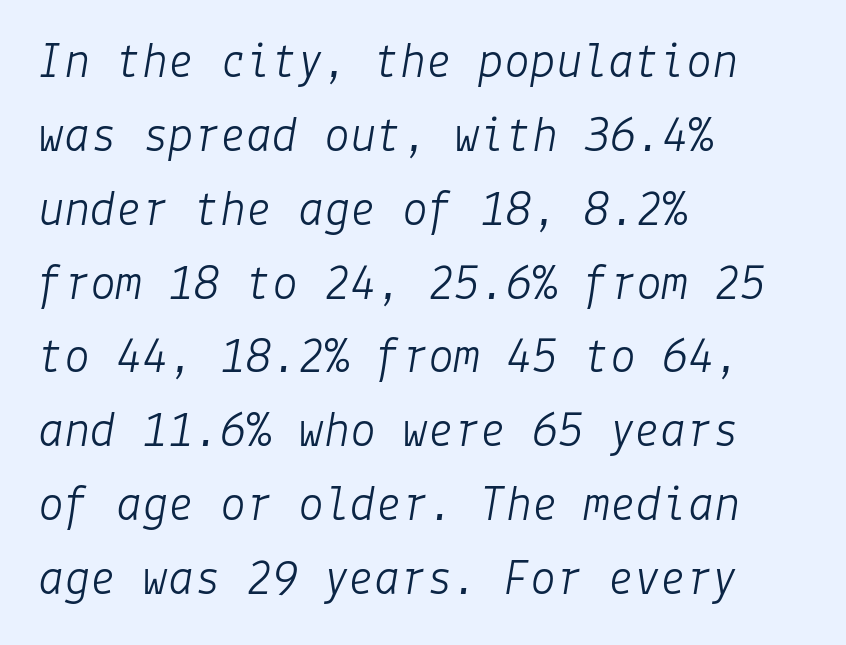
The image shows 52 px light type, italic (leaning right); set left-aligned, normal line spacing (1.42x), normal letter spacing, not underlined; low stroke contrast and a medium x-height.
